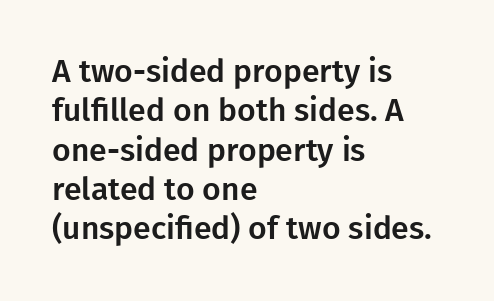
Observe the absence of serifs on each vertical stroke in this sample. Look at the tracking — it's just the regular setting, nothing added. Proportional: the letters do not fall into vertical columns. Underlining? Definitely not there. Caption: multi-line text, flush left, ragged right. Style check: upright.
